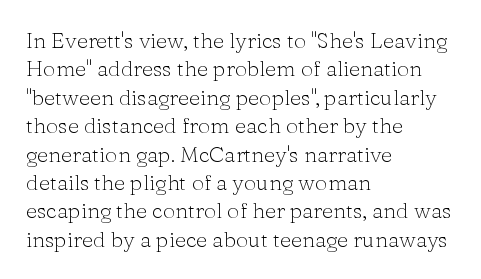
{"italic": "no", "bold": "no", "underline": "no", "align": "left", "line_spacing": "normal", "line_spacing_ratio": 1.29, "letter_spacing": "normal", "letter_spacing_em": 0.0, "glyph_px": 22}
